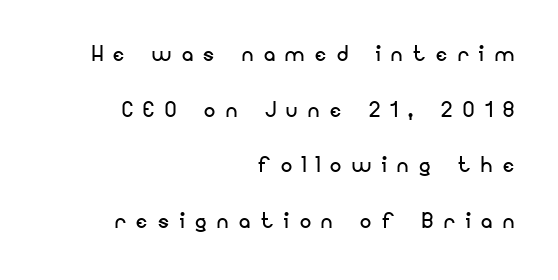
{"serif": "no", "italic": "no", "bold": "no", "weight": "regular", "width": "normal", "stroke_contrast": "low", "x_height": "small", "monospaced": "no", "underline": "no", "align": "right", "line_spacing": "loose", "line_spacing_ratio": 1.99, "letter_spacing": "wide", "letter_spacing_em": 0.38, "glyph_px": 28}
